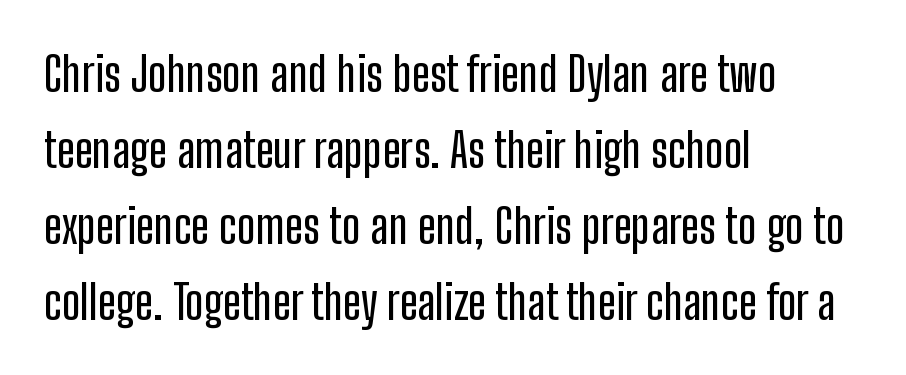
Q: Is the text italic (slanted)? A: No, it is upright.
Q: Is the typeface a serif or a sans-serif typeface? A: Sans-serif.
Q: Is the text underlined? A: No.
Q: How is the paragraph aligned? A: Left-aligned.
Q: Is the spacing between letters normal or unusually wide? A: Normal.
Q: Is the spacing between lines tight, normal or loose? A: Normal.
Q: Width (condensed, normal, or wide)? A: Condensed.
Q: Stroke contrast? A: Low.
Q: x-height? A: Medium.
Q: Monospaced? A: No.
